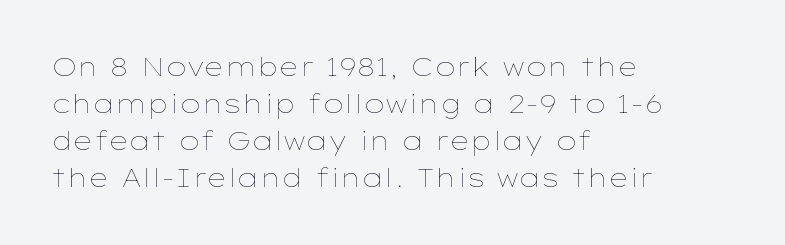
Q: Is the text bold? A: No.
Q: Is the text italic (slanted)? A: No, it is upright.
Q: Is the text underlined? A: No.
Q: How is the paragraph aligned? A: Left-aligned.
Q: Is the spacing between letters normal or unusually wide? A: Normal.
Q: Is the spacing between lines tight, normal or loose? A: Normal.
